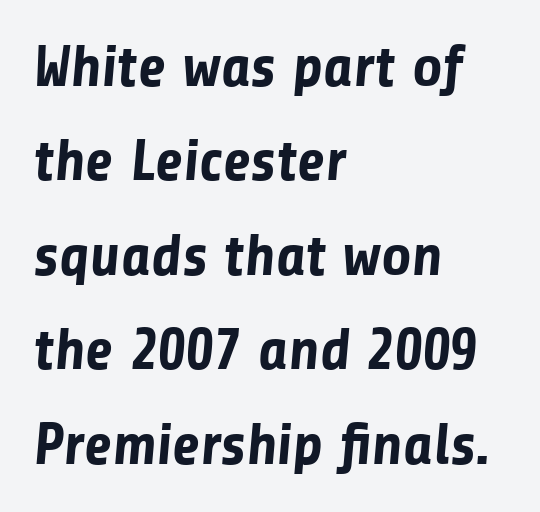
The image shows 59 px bold sans-serif type; set left-aligned, normal line spacing (1.6x), normal letter spacing, not underlined; low stroke contrast and a medium x-height.
